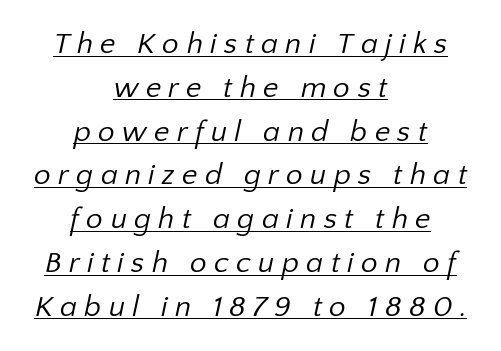
Is there much room between lines? A standard amount, neither cramped nor airy. Letterform terminals end flat and unadorned throughout the passage. Compared with undecorated copy, this sample adds a rule below the words. The letters are spread apart with noticeably loose tracking.
